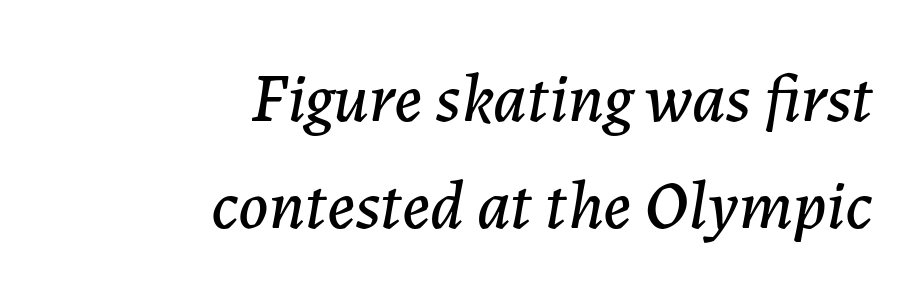
Q: Is the text italic (slanted)? A: Yes, it leans right by about 7 degrees.
Q: Is the text underlined? A: No.
Q: How is the paragraph aligned? A: Right-aligned.
Q: Is the spacing between letters normal or unusually wide? A: Normal.
Q: Is the spacing between lines tight, normal or loose? A: Normal.
Q: Width (condensed, normal, or wide)? A: Normal.
Q: Stroke contrast? A: Low.
Q: x-height? A: Medium.
Q: Monospaced? A: No.
